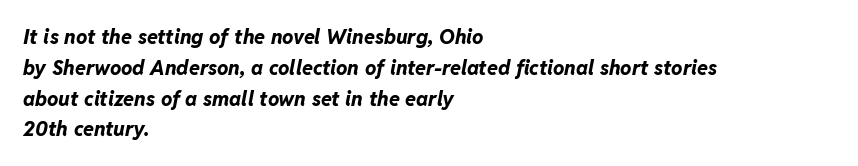
{"italic": "yes", "lean": "right", "slant_degrees": 11, "bold": "yes", "underline": "no", "align": "left", "line_spacing": "normal", "line_spacing_ratio": 1.54, "letter_spacing": "normal", "letter_spacing_em": 0.0, "glyph_px": 20}
